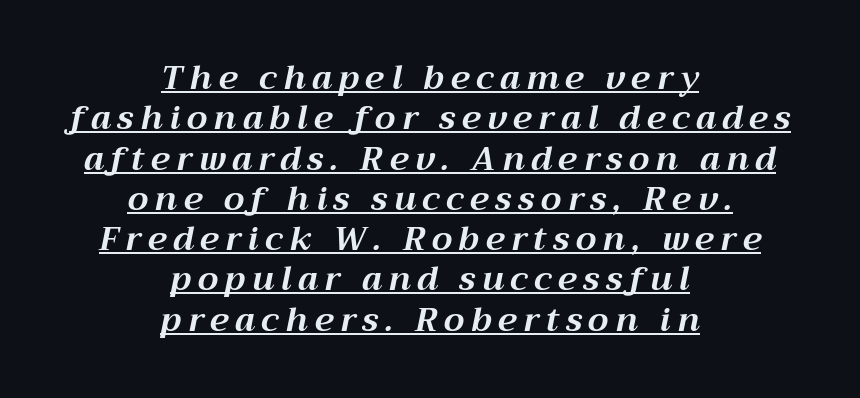
Notice how thick the strokes are: this is what a full bold looks like. Spacing verdict: proportional, widths tailored to each character. A typographer would call this underscored text. The lines are quadded center. This rendering widens character spacing well past its baseline value. You can tell it's italic because the verticals aren't actually vertical.
